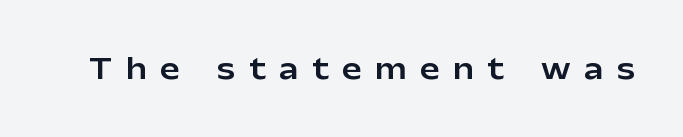
{"serif": "no", "italic": "no", "width": "normal", "stroke_contrast": "low", "x_height": "medium", "monospaced": "no", "underline": "no", "letter_spacing": "wide", "letter_spacing_em": 0.49, "glyph_px": 28}
